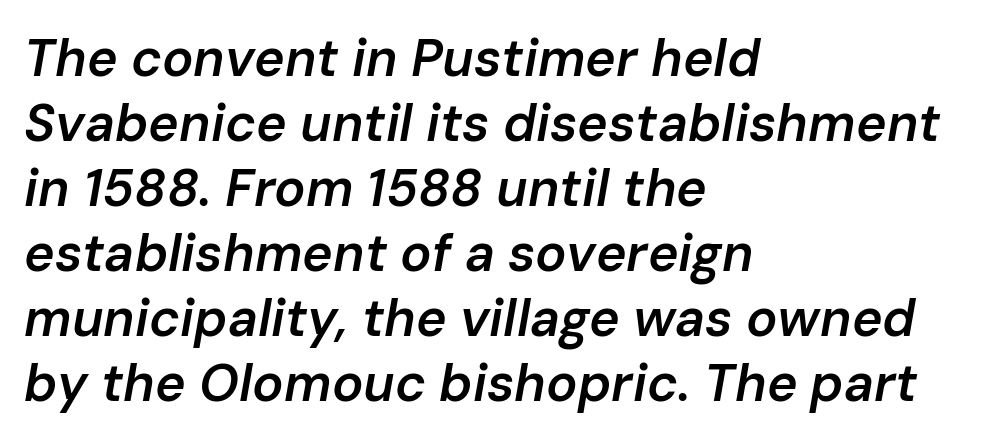
{"italic": "yes", "lean": "right", "slant_degrees": 10, "bold": "semi", "weight": "semibold", "width": "normal", "stroke_contrast": "low", "x_height": "medium", "monospaced": "no", "underline": "no", "align": "left", "line_spacing": "normal", "line_spacing_ratio": 1.25, "letter_spacing": "normal", "letter_spacing_em": 0.0, "glyph_px": 52}
